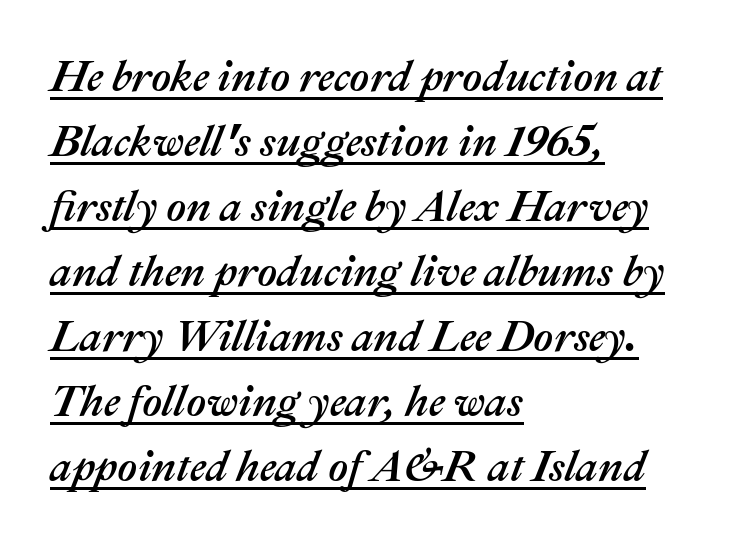
{"italic": "yes", "lean": "right", "slant_degrees": 22, "width": "normal", "stroke_contrast": "medium", "x_height": "medium", "monospaced": "no", "underline": "yes", "align": "left", "line_spacing": "normal", "line_spacing_ratio": 1.51, "letter_spacing": "normal", "letter_spacing_em": 0.0, "glyph_px": 43}
